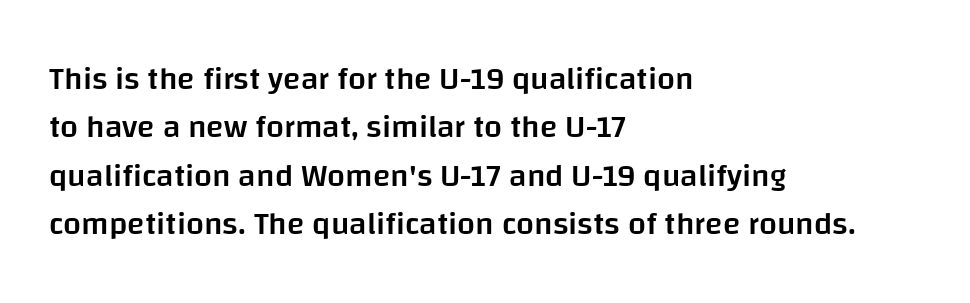
The image shows 32 px semibold sans-serif type, upright; set left-aligned, normal line spacing (1.51x), normal letter spacing, not underlined; low stroke contrast and a large x-height.
